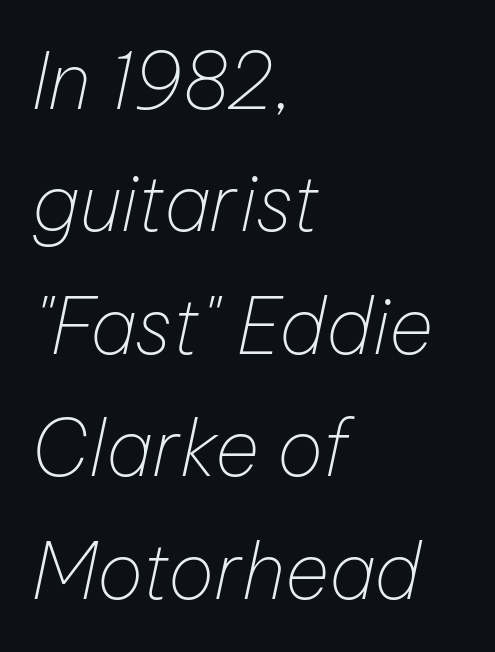
Descenders are the only things crossing below the line. This sample keeps an unexceptional amount of space between lines. This sample uses plain, unmodified letter spacing. Emphasis-style slanted type is in use. Stems and bowls with no extra thickness — not bold. Line starts are locked; line ends wander.
